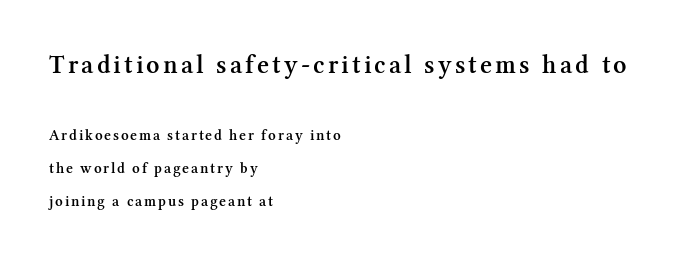
Slightly chunky letters — semibold, I'd say, not full bold. Whoever set this made the first block the dominant, larger element. The lettering holds an erect, upright posture throughout. Short and long lines alike share a common starting point at left.
